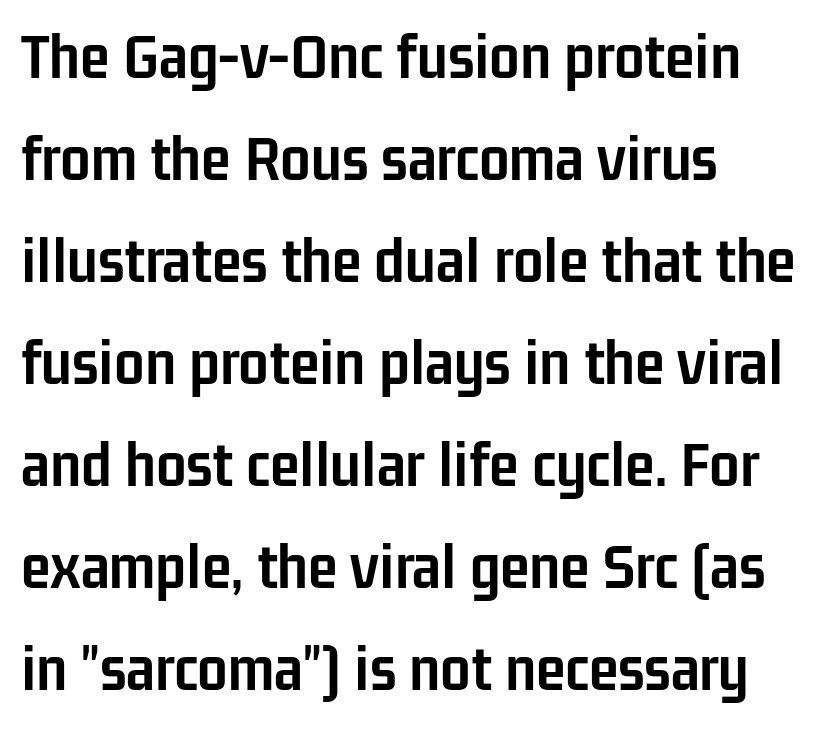
The image shows 68 px semibold, condensed sans-serif type, upright; set left-aligned, normal line spacing (1.5x), normal letter spacing, not underlined; low stroke contrast and a medium x-height.
